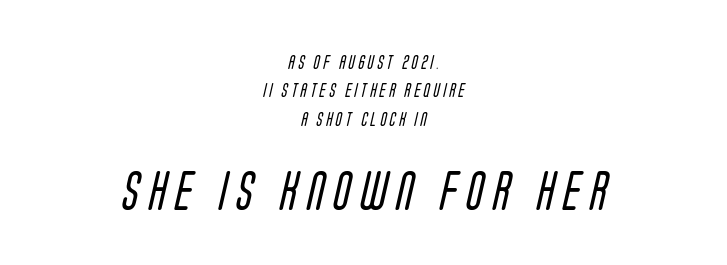
{"serif": "no", "bold": "no", "weight": "regular", "width": "condensed", "stroke_contrast": "low", "x_height": "large", "monospaced": "no", "underline": "no", "align": "center", "line_spacing": "loose", "line_spacing_ratio": 2.03, "letter_spacing": "wide", "letter_spacing_em": 0.25, "larger_block": "second", "size_ratio": 2.79, "glyph_px": 39}
